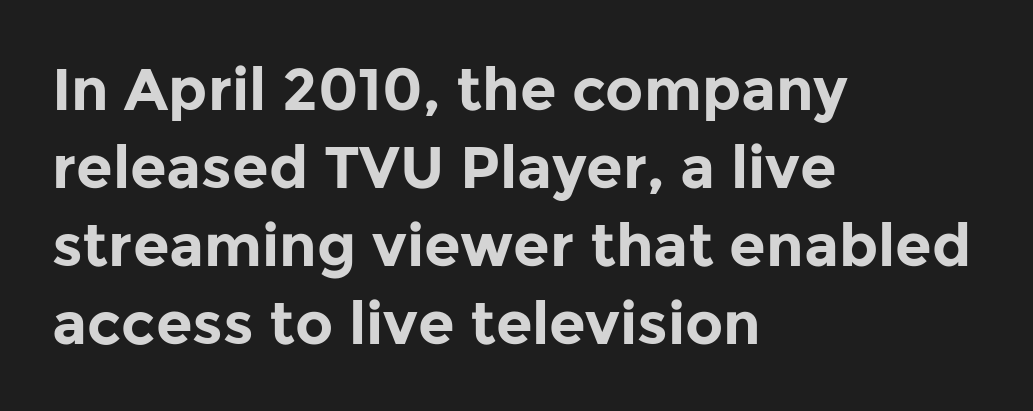
{"serif": "no", "italic": "no", "bold": "yes", "weight": "bold", "width": "normal", "stroke_contrast": "low", "x_height": "medium", "monospaced": "no", "underline": "no", "align": "left", "line_spacing": "normal", "line_spacing_ratio": 1.32, "letter_spacing": "normal", "letter_spacing_em": 0.0, "glyph_px": 59}
